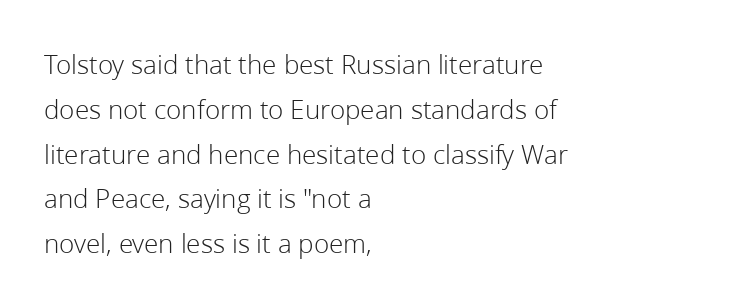
The image shows 28 px light sans-serif type, upright; set left-aligned, normal line spacing (1.6x), normal letter spacing, not underlined; low stroke contrast and a medium x-height.
